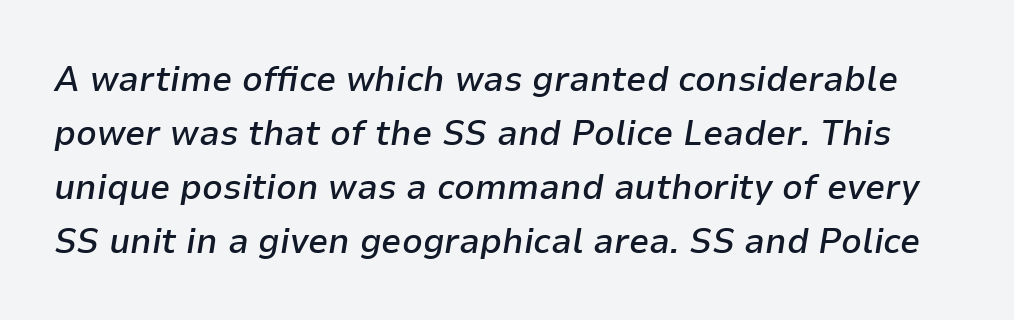
{"italic": "yes", "lean": "right", "slant_degrees": 9, "bold": "semi", "weight": "semibold", "width": "normal", "stroke_contrast": "low", "x_height": "medium", "monospaced": "no", "underline": "no", "line_spacing": "normal", "line_spacing_ratio": 1.5, "letter_spacing": "normal", "letter_spacing_em": 0.0, "glyph_px": 36}
